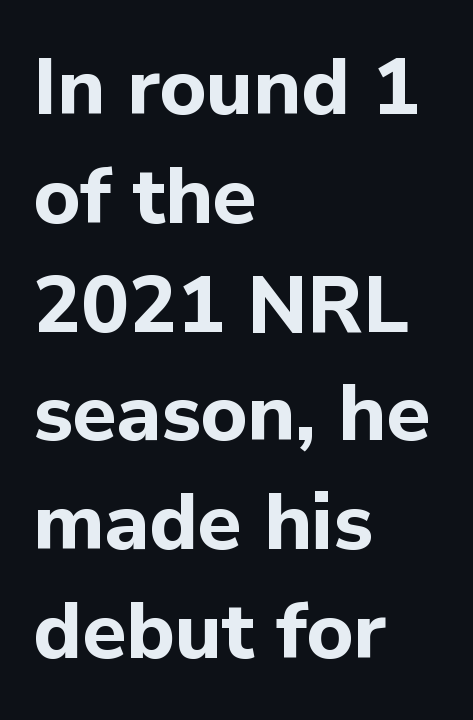
Q: Is the text bold? A: Yes.
Q: Is the text italic (slanted)? A: No, it is upright.
Q: Is the typeface a serif or a sans-serif typeface? A: Sans-serif.
Q: Is the text underlined? A: No.
Q: How is the paragraph aligned? A: Left-aligned.
Q: Is the spacing between letters normal or unusually wide? A: Normal.
Q: Is the spacing between lines tight, normal or loose? A: Normal.
Q: Width (condensed, normal, or wide)? A: Normal.
Q: Stroke contrast? A: Low.
Q: x-height? A: Medium.
Q: Monospaced? A: No.
